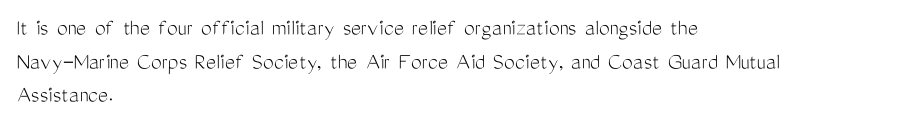
Q: Is the text bold? A: No.
Q: Is the text italic (slanted)? A: No, it is upright.
Q: Is the text underlined? A: No.
Q: How is the paragraph aligned? A: Left-aligned.
Q: Is the spacing between letters normal or unusually wide? A: Normal.
Q: Is the spacing between lines tight, normal or loose? A: Normal.
